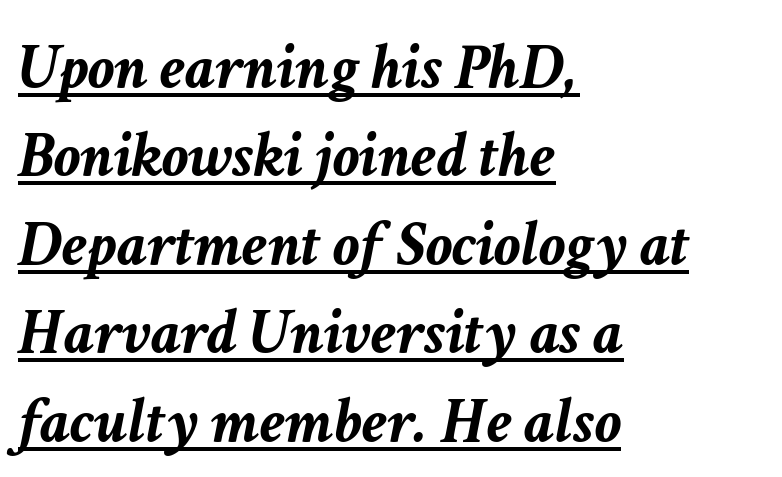
Is this a fixed-width face? No — the glyphs have proportional, varying widths. Default kerning and tracking; the words read as compact shapes. This sample carries an underscore along the baseline area. Horizontally, the lines are justified to the leading edge only.
